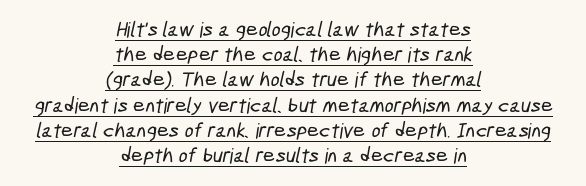
Q: Is the text underlined? A: Yes.
Q: How is the paragraph aligned? A: Centered.
Q: Is the spacing between letters normal or unusually wide? A: Normal.
